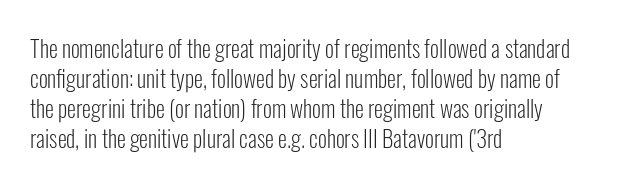
The image shows 23 px text type, upright; set left-aligned, normal line spacing (1.3x), normal letter spacing, not underlined.
